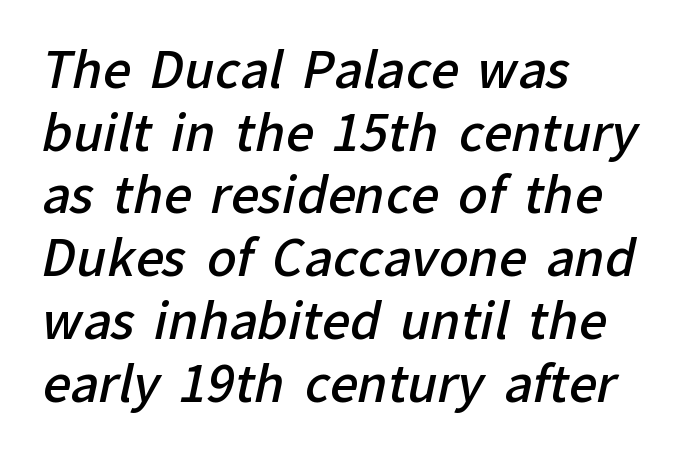
A bare baseline throughout the passage. Unlike a traditional serif, this face leaves its strokes unadorned. Default kerning and tracking; the words read as compact shapes. Its strokes are somewhat broadened, the hallmark of semibold type. This sample is left-justified, so line endings fall wherever the words run out.
